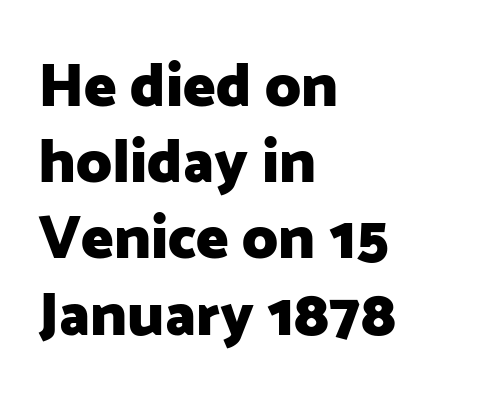
{"serif": "no", "italic": "no", "bold": "yes", "weight": "heavy", "width": "normal", "stroke_contrast": "low", "x_height": "medium", "monospaced": "no", "underline": "no", "align": "left", "line_spacing": "normal", "line_spacing_ratio": 1.25, "letter_spacing": "normal", "letter_spacing_em": 0.0, "glyph_px": 61}
